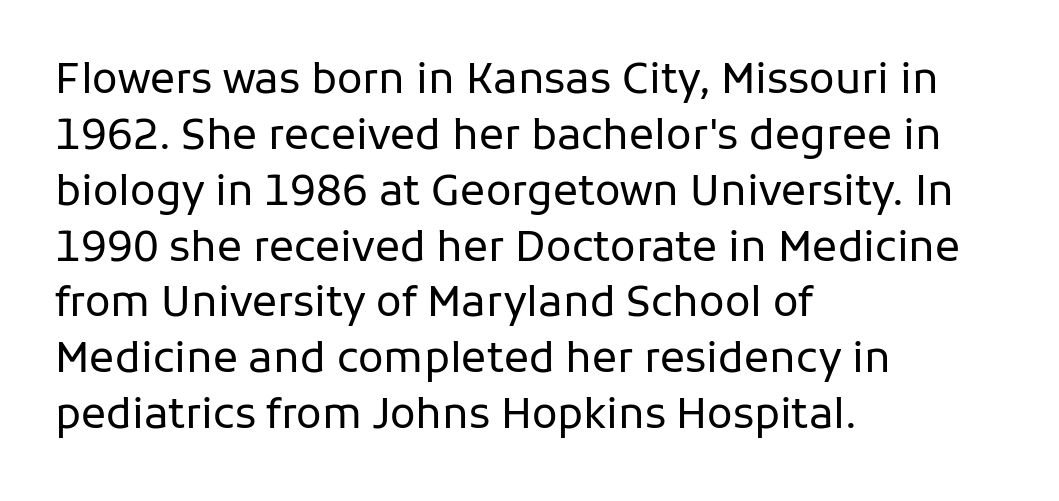
{"serif": "no", "italic": "no", "bold": "no", "weight": "regular", "width": "normal", "stroke_contrast": "low", "x_height": "medium", "monospaced": "no", "underline": "no", "align": "left", "line_spacing": "normal", "line_spacing_ratio": 1.33, "letter_spacing": "normal", "letter_spacing_em": 0.0, "glyph_px": 42}
